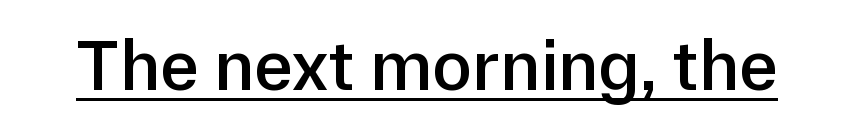
The line texture is even and compact thanks to regular tracking. Glance below the letters and you will spot a drawn line. The font's upright variant was chosen for this text. A fair bit of extra ink — the face is semibold, not bold.
